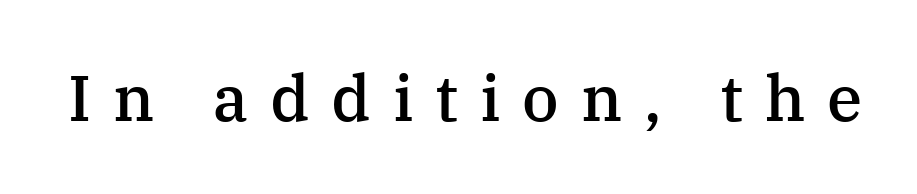
The image shows 64 px semibold serif type, upright; set unusually wide letter spacing (+0.34 em), not underlined; medium stroke contrast and a medium x-height.
